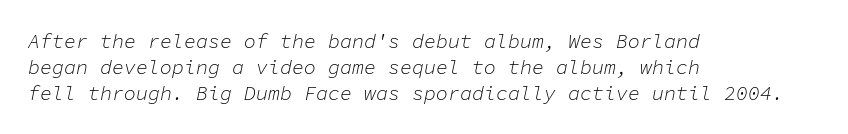
{"italic": "yes", "lean": "right", "slant_degrees": 11, "bold": "no", "underline": "no", "align": "left", "line_spacing": "normal", "line_spacing_ratio": 1.29, "letter_spacing": "normal", "letter_spacing_em": 0.0, "glyph_px": 20}
